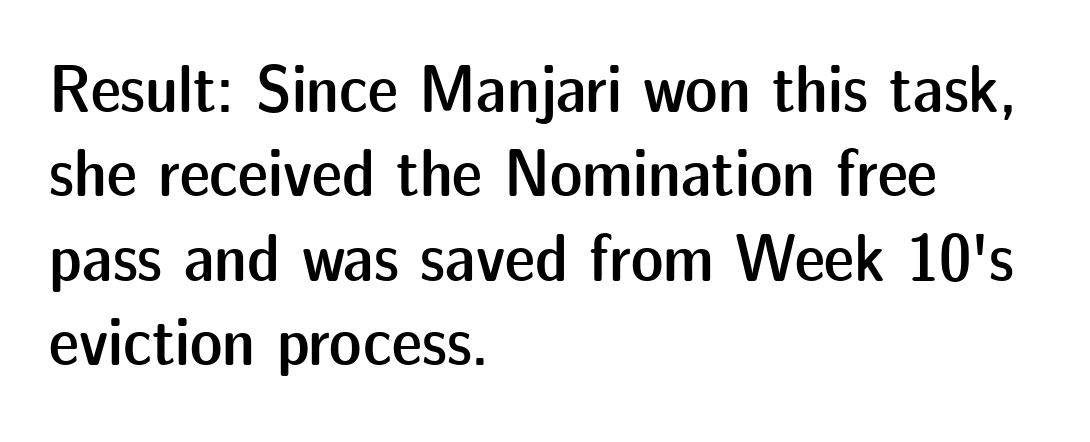
To sum up the face: it is a sans, with no serifs. Horizontal alignment here is leftward, the default for most running prose. Do the characters align in a grid? No, the font is proportional. Every letter is mildly thick-stroked: semibold rather than bold. The words here are not underlined. Honestly, the letter spacing is just normal — you wouldn't notice it.
